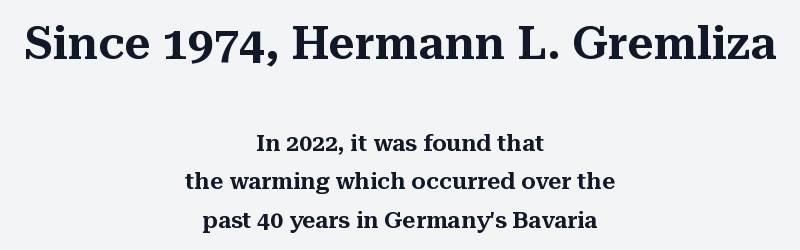
The image shows 46 px serif type, upright; set centered, normal line spacing (1.66x), normal letter spacing, not underlined; the first (top) block is 2.0x larger; medium stroke contrast and a medium x-height.
